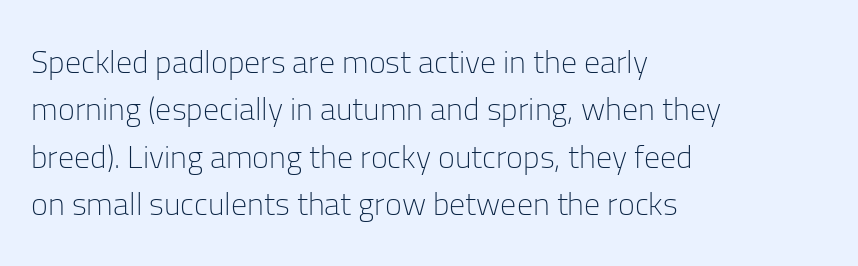
{"serif": "no", "italic": "no", "bold": "no", "weight": "light", "width": "normal", "stroke_contrast": "low", "x_height": "medium", "monospaced": "no", "underline": "no", "align": "left", "line_spacing": "normal", "line_spacing_ratio": 1.48, "letter_spacing": "normal", "letter_spacing_em": 0.0, "glyph_px": 32}
